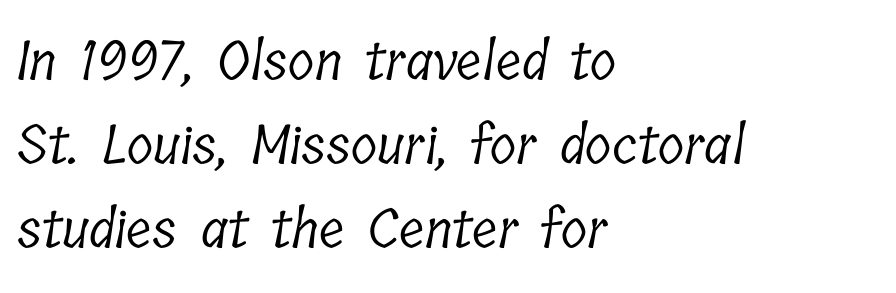
Leading matches the norm, producing a regular column. Here the glyphs are tracked normally, forming tight word shapes. A bare baseline throughout the passage. Stems here are at most as thick as an everyday book face. These lines are rendered in a variable-pitch font. Teacher's note: observe the even left margin — that is flush-left alignment.
